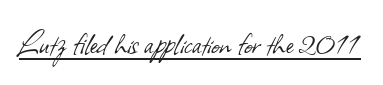
Caption: standard tracking, unaltered. No letter is thick-stroked: the sample isn't bold. The face used here appears with an underline applied. I'd call this a sans setting — the letters go barefoot.
